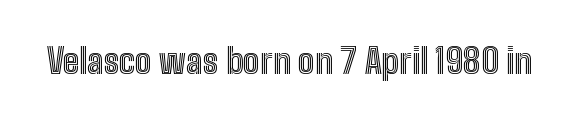
Q: Is the text italic (slanted)? A: No, it is upright.
Q: Is the text underlined? A: No.
Q: Is the spacing between letters normal or unusually wide? A: Normal.
Q: Width (condensed, normal, or wide)? A: Condensed.
Q: x-height? A: Medium.
Q: Monospaced? A: No.
